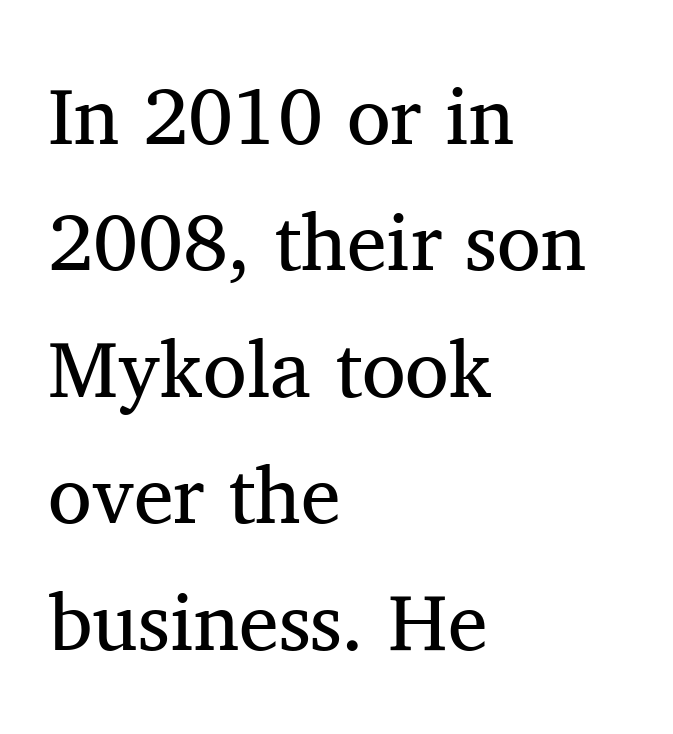
Q: Is the text bold? A: No.
Q: Is the text italic (slanted)? A: No, it is upright.
Q: Is the typeface a serif or a sans-serif typeface? A: Serif.
Q: Is the text underlined? A: No.
Q: How is the paragraph aligned? A: Left-aligned.
Q: Is the spacing between letters normal or unusually wide? A: Normal.
Q: Is the spacing between lines tight, normal or loose? A: Normal.
Q: Width (condensed, normal, or wide)? A: Normal.
Q: Stroke contrast? A: Medium.
Q: x-height? A: Medium.
Q: Monospaced? A: No.
